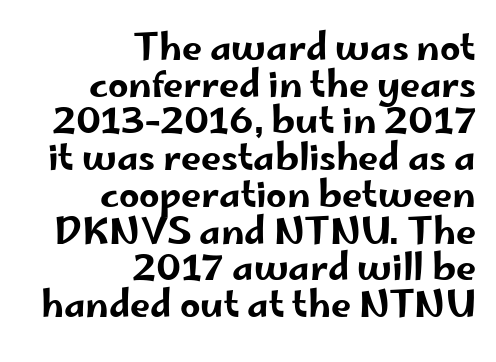
Q: Is the text italic (slanted)? A: No, it is upright.
Q: Is the typeface a serif or a sans-serif typeface? A: Sans-serif.
Q: Is the text underlined? A: No.
Q: How is the paragraph aligned? A: Right-aligned.
Q: Is the spacing between letters normal or unusually wide? A: Normal.
Q: Is the spacing between lines tight, normal or loose? A: Tight.
Q: Width (condensed, normal, or wide)? A: Wide.
Q: Stroke contrast? A: Low.
Q: x-height? A: Small.
Q: Monospaced? A: No.
